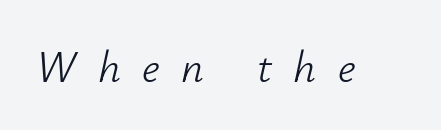
{"italic": "yes", "lean": "right", "slant_degrees": 12, "bold": "no", "weight": "light", "width": "normal", "stroke_contrast": "low", "x_height": "small", "monospaced": "no", "underline": "no", "letter_spacing": "wide", "letter_spacing_em": 0.49, "glyph_px": 44}
